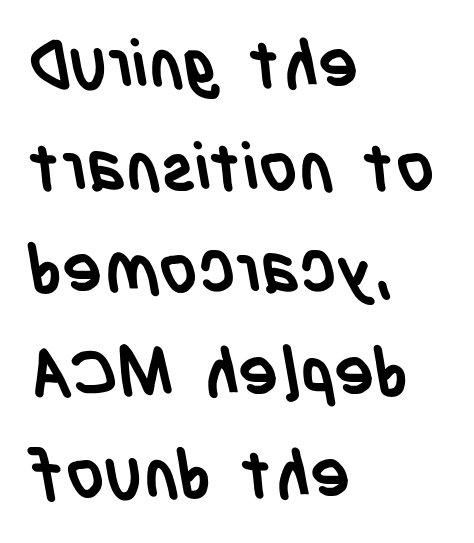
Q: Is the text bold? A: Yes.
Q: Is the typeface a serif or a sans-serif typeface? A: Sans-serif.
Q: Is the text underlined? A: No.
Q: How is the paragraph aligned? A: Left-aligned.
Q: Is the spacing between letters normal or unusually wide? A: Normal.
Q: Is the spacing between lines tight, normal or loose? A: Normal.
Q: Width (condensed, normal, or wide)? A: Condensed.
Q: Stroke contrast? A: Low.
Q: x-height? A: Large.
Q: Monospaced? A: No.
